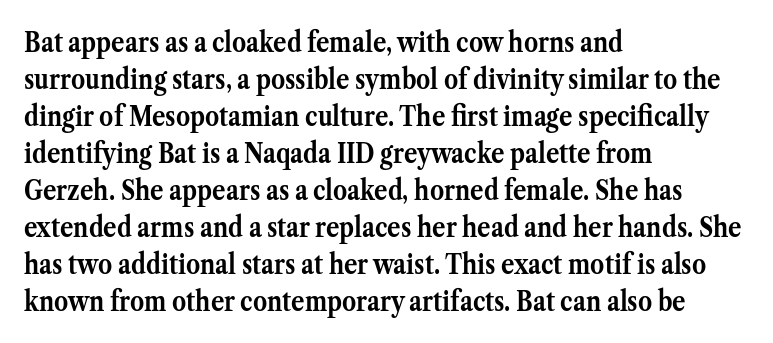
Notice how the stems are strictly vertical — no italics here. Horizontally, the lines are justified to the leading edge only. Heavy-handed strokes throughout: this text is bold. Whoever set this chose a conventional vertical rhythm. This is serif lettering, the kind often seen in printed books. The strip under each line holds only bare page.
